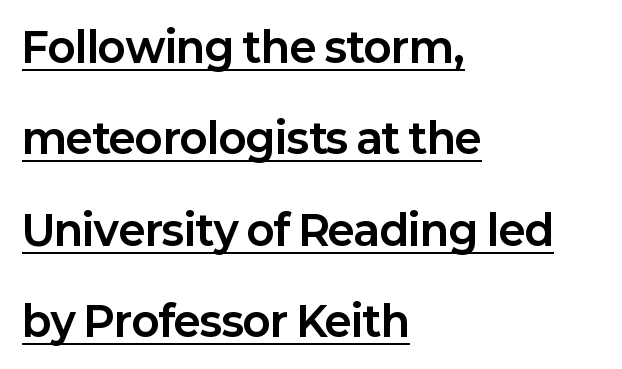
Q: Is the text bold? A: Yes.
Q: Is the text italic (slanted)? A: No, it is upright.
Q: Is the typeface a serif or a sans-serif typeface? A: Sans-serif.
Q: Is the text underlined? A: Yes.
Q: How is the paragraph aligned? A: Left-aligned.
Q: Is the spacing between letters normal or unusually wide? A: Normal.
Q: Is the spacing between lines tight, normal or loose? A: Loose.
Q: Width (condensed, normal, or wide)? A: Normal.
Q: Stroke contrast? A: Low.
Q: x-height? A: Medium.
Q: Monospaced? A: No.
